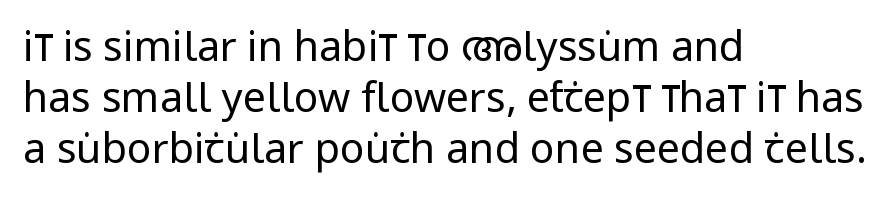
The passage shown is typed in a proportional face where columns would drift. Upright lettering throughout. Bare-footed words on every line. Interline gaps are of average width in this sample.
